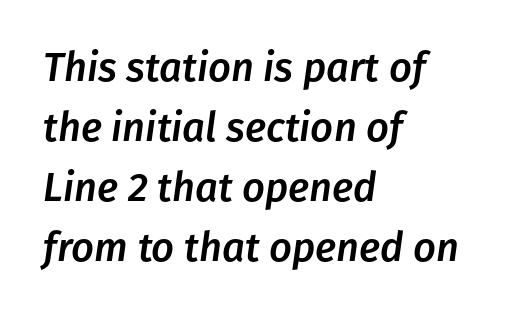
Unmarked baselines from the first word to the last. Typeset ragged right — the left edge is the straight one. These lines are rendered in a variable-pitch font. Slanted lettering throughout. Interline gaps are of average width in this sample. The passage shown has conventional tracking throughout.
